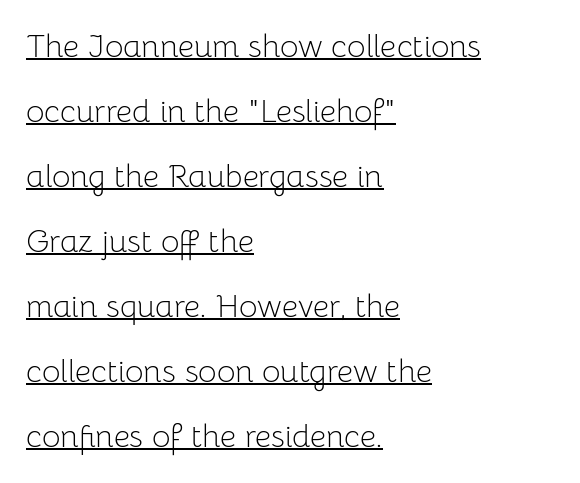
A student would call this left alignment; a typographer would say flush left, rag right. The letters stand straight up with perfectly vertical stems. Is this a fixed-width face? No — the glyphs have proportional, varying widths. Unlike a traditional serif, this face leaves its strokes unadorned.
